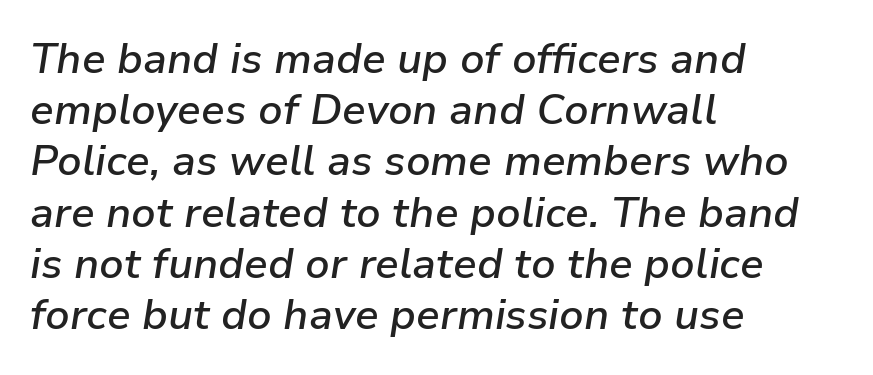
Q: Is the text bold? A: Semi-bold.
Q: Is the text italic (slanted)? A: Yes, it leans right by about 9 degrees.
Q: Is the text underlined? A: No.
Q: How is the paragraph aligned? A: Left-aligned.
Q: Is the spacing between letters normal or unusually wide? A: Normal.
Q: Width (condensed, normal, or wide)? A: Normal.
Q: Stroke contrast? A: Low.
Q: x-height? A: Medium.
Q: Monospaced? A: No.
